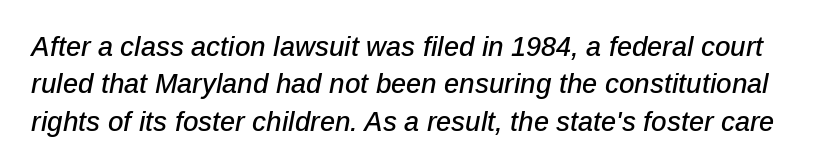
{"italic": "yes", "lean": "right", "slant_degrees": 12, "underline": "no", "line_spacing": "normal", "line_spacing_ratio": 1.38, "letter_spacing": "normal", "letter_spacing_em": 0.0, "glyph_px": 27}
